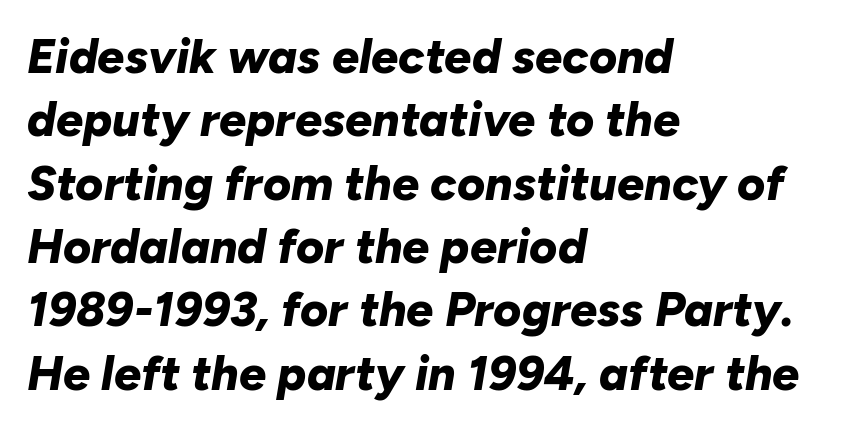
The image shows 48 px bold type, italic (leaning right); set left-aligned, normal line spacing (1.32x), normal letter spacing, not underlined; low stroke contrast and a medium x-height.
